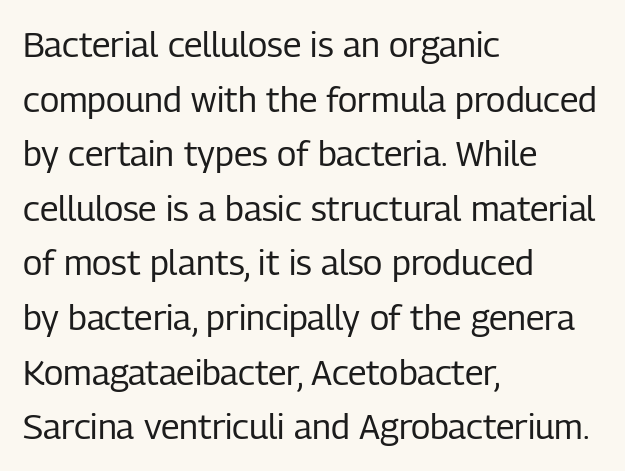
The image shows 35 px regular-weight, condensed sans-serif type, upright; set left-aligned, normal line spacing (1.56x), normal letter spacing, not underlined; low stroke contrast and a medium x-height.
